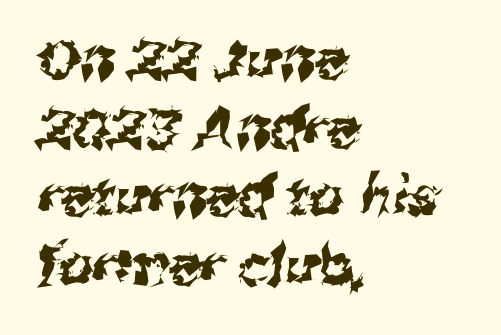
Think of a printed novel: that variable character pitch is what you see here. I'd call this a sans setting — the letters go barefoot. Vertically, the passage feels balanced, rows spaced as you'd expect. Alignment: flush left. Has an underline been added? It has not. These lines keep a tight, regular rhythm from letter to letter.
